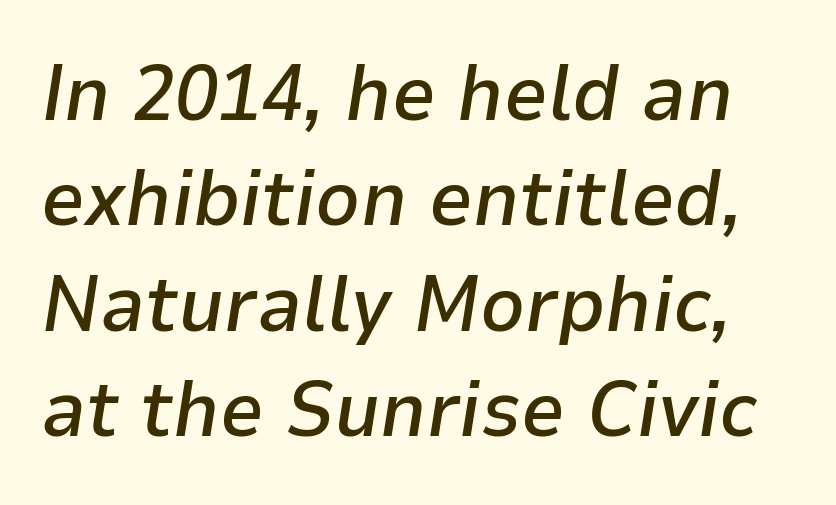
Vertically, the passage feels balanced, rows spaced as you'd expect. Beneath every word, the page is bare. The face used here is a semibold: visibly heavier than regular, lighter than bold. Between one letter and the next there's only the usual sliver of space. Quick note: italic.
